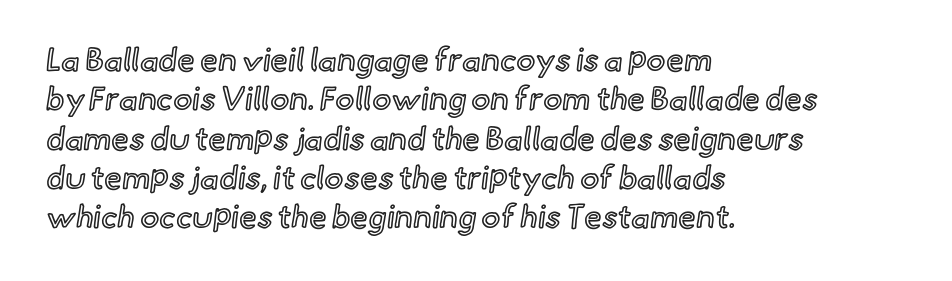
{"width": "normal", "x_height": "small", "monospaced": "no", "underline": "no", "align": "left", "line_spacing_ratio": 1.23, "letter_spacing": "normal", "letter_spacing_em": 0.0, "glyph_px": 32}
